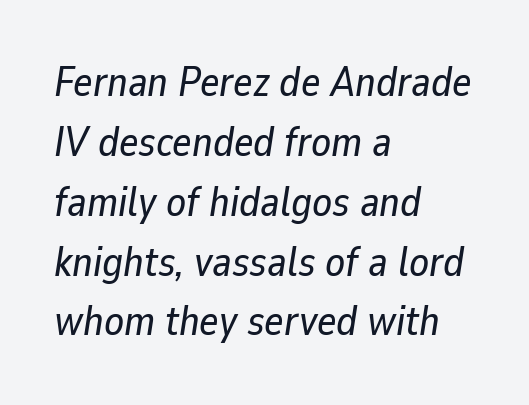
The image shows 41 px text type, italic (leaning right); set left-aligned, normal line spacing (1.46x), normal letter spacing, not underlined; low stroke contrast and a medium x-height.
